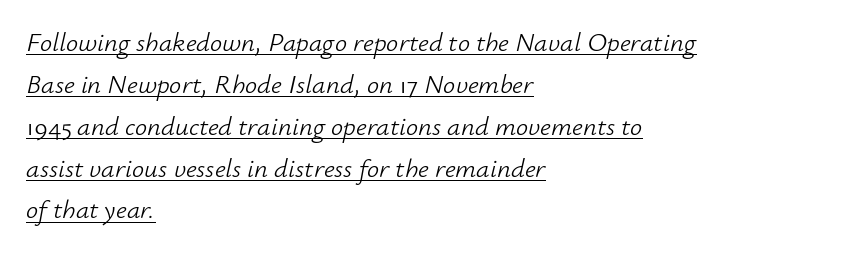
The image shows 27 px text type, italic (leaning right); set left-aligned, normal line spacing (1.55x), normal letter spacing, underlined.
